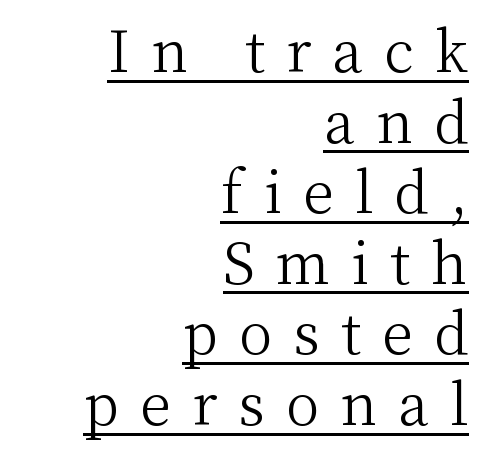
The image shows 56 px light serif type, upright; set right-aligned, normal line spacing (1.26x), unusually wide letter spacing (+0.38 em), underlined; medium stroke contrast and a medium x-height.
